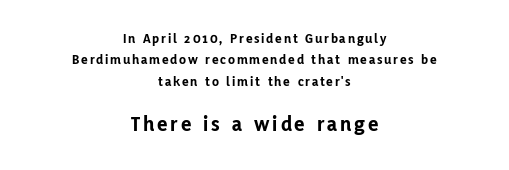
The image shows 22 px bold type, upright; set centered, normal line spacing (1.52x), not underlined; the second (bottom) block is 1.57x larger.
